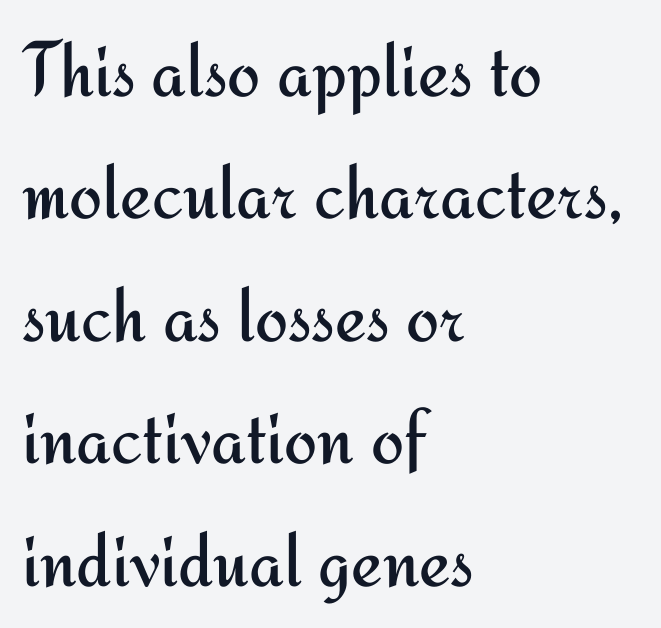
The image shows 79 px regular-weight sans-serif type, upright; set left-aligned, normal line spacing (1.55x), normal letter spacing, not underlined; medium stroke contrast and a small x-height.
